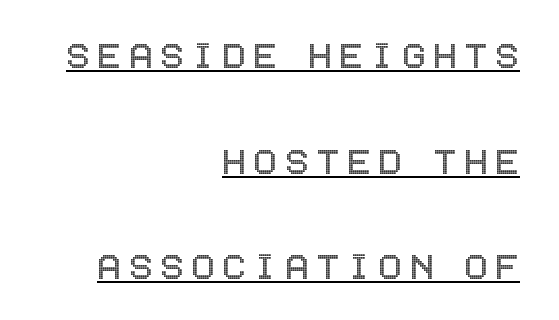
Posture: vertical. The sample's only ornament is a line tracing under the words. Vertical spacing — loose. A flush-right, rag-left setting is used for this passage.
